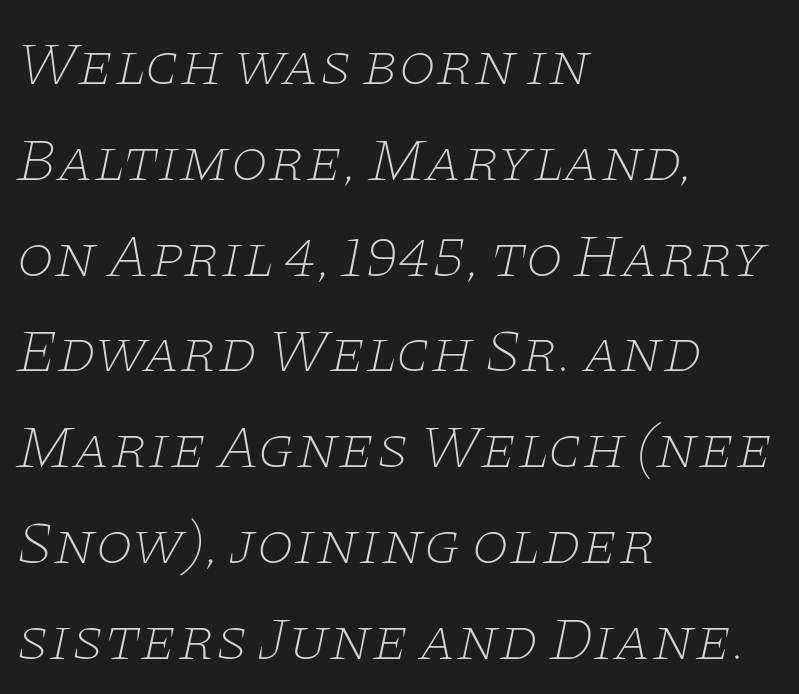
Q: Is the text bold? A: No.
Q: Is the text italic (slanted)? A: Yes, it leans right by about 11 degrees.
Q: Is the typeface a serif or a sans-serif typeface? A: Serif.
Q: Is the text underlined? A: No.
Q: How is the paragraph aligned? A: Left-aligned.
Q: Is the spacing between letters normal or unusually wide? A: Normal.
Q: Is the spacing between lines tight, normal or loose? A: Normal.
Q: Width (condensed, normal, or wide)? A: Wide.
Q: Stroke contrast? A: Low.
Q: x-height? A: Large.
Q: Monospaced? A: No.
